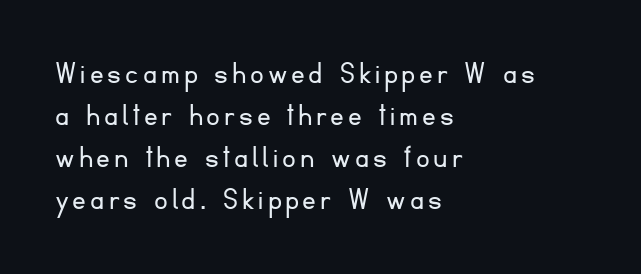
Quick note: not italic, upright. Weight: in the light-to-regular range. Leftover space on each line is placed entirely after the last word. Think of a printed novel: that variable character pitch is what you see here. A sans-serif font was chosen for this passage.
